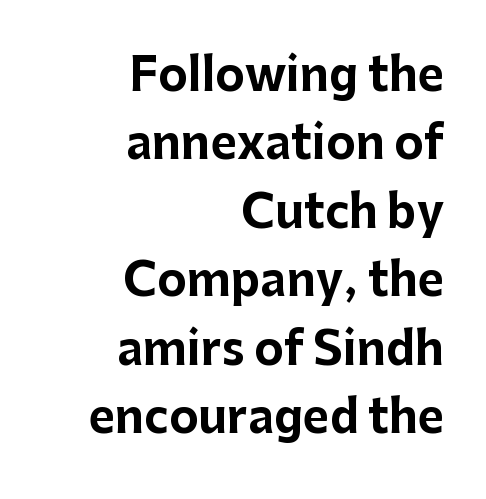
{"serif": "no", "italic": "no", "bold": "yes", "weight": "bold", "width": "normal", "stroke_contrast": "low", "x_height": "medium", "monospaced": "no", "underline": "no", "align": "right", "line_spacing": "normal", "line_spacing_ratio": 1.52, "letter_spacing": "normal", "letter_spacing_em": 0.0, "glyph_px": 45}
